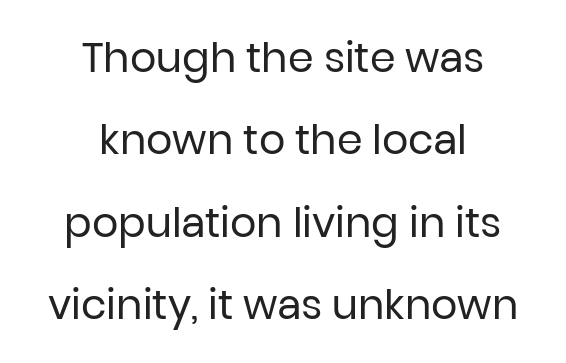
Q: Is the text bold? A: No.
Q: Is the text italic (slanted)? A: No, it is upright.
Q: Is the typeface a serif or a sans-serif typeface? A: Sans-serif.
Q: Is the text underlined? A: No.
Q: How is the paragraph aligned? A: Centered.
Q: Is the spacing between letters normal or unusually wide? A: Normal.
Q: Is the spacing between lines tight, normal or loose? A: Loose.
Q: Width (condensed, normal, or wide)? A: Normal.
Q: Stroke contrast? A: Low.
Q: x-height? A: Medium.
Q: Monospaced? A: No.
